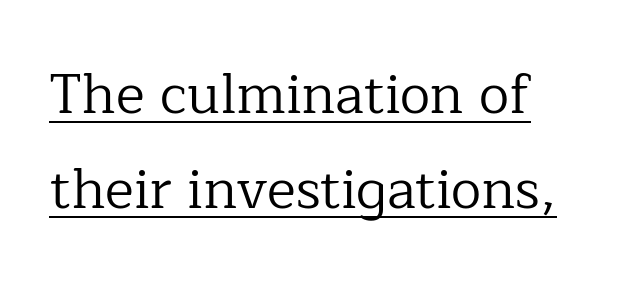
The image shows 55 px regular-weight serif type, upright; set line spacing 1.72x, normal letter spacing, underlined; low stroke contrast and a medium x-height.
